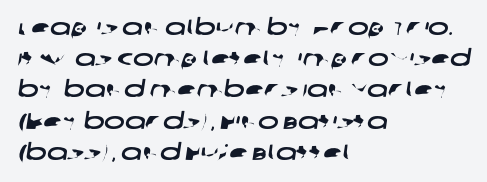
The image shows 22 px text type; set left-aligned, normal line spacing (1.42x), normal letter spacing, not underlined.
